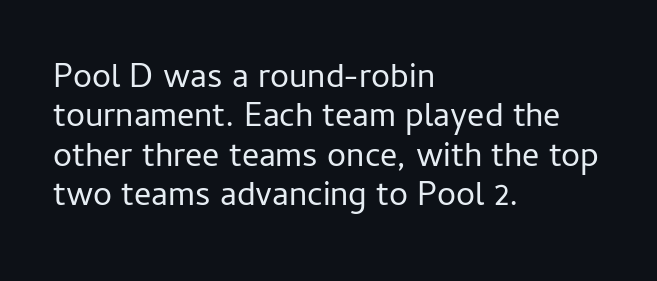
The image shows 34 px regular-weight sans-serif type, upright; set left-aligned, line spacing 1.16x, normal letter spacing, not underlined; low stroke contrast and a medium x-height.
